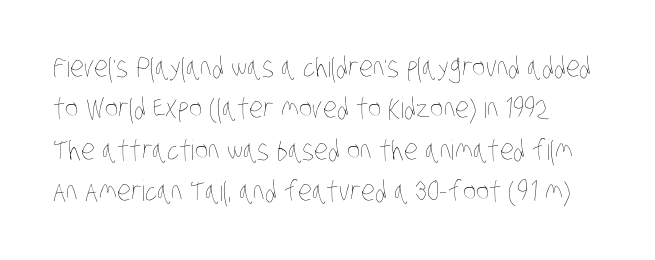
The image shows 28 px thin, condensed type; set normal line spacing (1.48x), normal letter spacing, not underlined; low stroke contrast and a large x-height.
